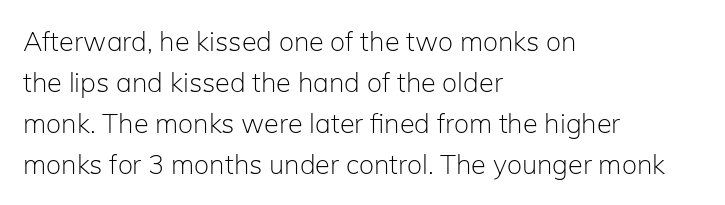
On a weight scale, this lands at 450 or below. The passage shown has conventional tracking throughout. A normal amount of white space separates one row of letters from the next. The rag falls on the right side of this text block.
